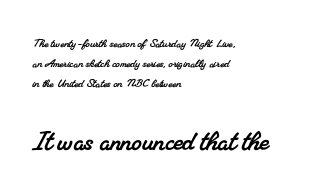
{"serif": "yes", "width": "normal", "stroke_contrast": "medium", "x_height": "small", "monospaced": "no", "underline": "no", "align": "left", "line_spacing": "normal", "line_spacing_ratio": 1.44, "letter_spacing": "normal", "letter_spacing_em": 0.0, "larger_block": "second", "size_ratio": 2.29, "glyph_px": 32}
